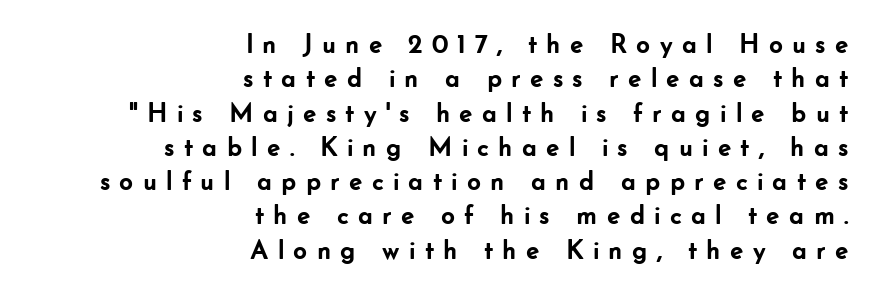
The image shows 27 px bold type, upright; set right-aligned, normal line spacing (1.27x), unusually wide letter spacing (+0.32 em), not underlined.
